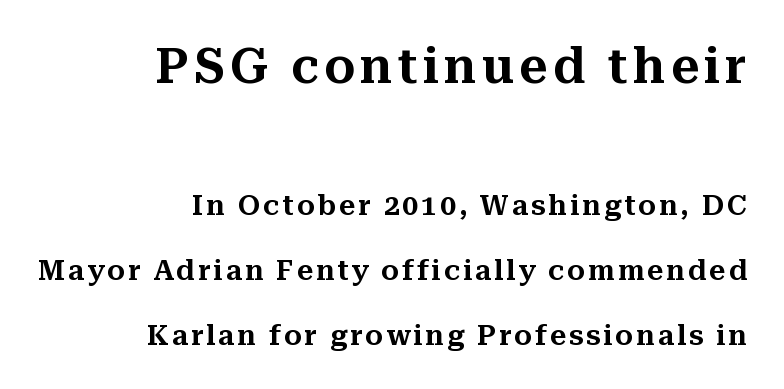
Q: Is the text italic (slanted)? A: No, it is upright.
Q: Is the typeface a serif or a sans-serif typeface? A: Serif.
Q: Is the text underlined? A: No.
Q: How is the paragraph aligned? A: Right-aligned.
Q: Is the spacing between lines tight, normal or loose? A: Loose.
Q: Which block of text is set in a larger size, the first (top) or the second (bottom)? A: The first (top) one.
Q: Width (condensed, normal, or wide)? A: Normal.
Q: Stroke contrast? A: Medium.
Q: x-height? A: Medium.
Q: Monospaced? A: No.
